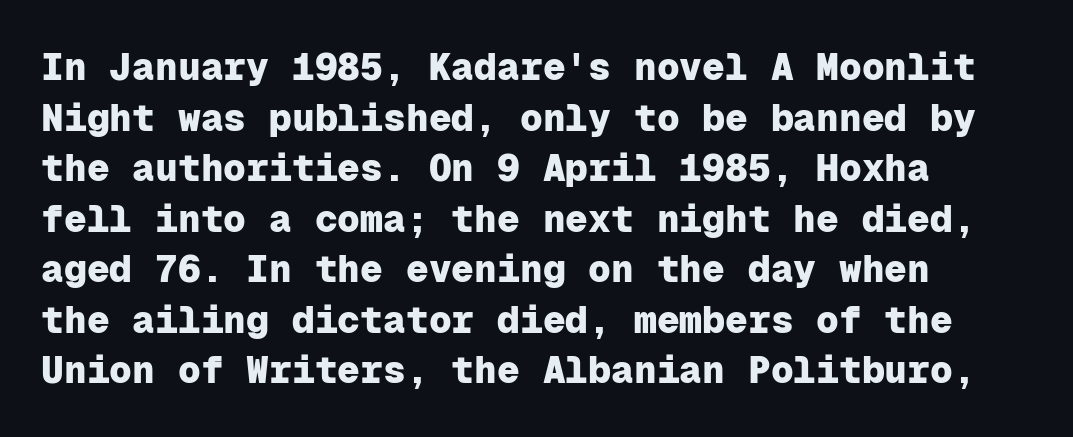
{"serif": "no", "italic": "no", "bold": "yes", "weight": "heavy", "width": "normal", "stroke_contrast": "low", "x_height": "medium", "monospaced": "yes", "underline": "no", "align": "left", "line_spacing": "normal", "line_spacing_ratio": 1.33, "letter_spacing": "normal", "letter_spacing_em": 0.0, "glyph_px": 38}
